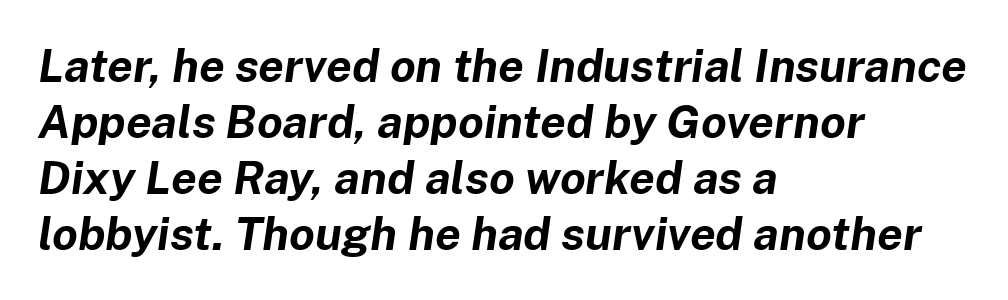
{"italic": "yes", "lean": "right", "slant_degrees": 8, "bold": "yes", "weight": "bold", "width": "normal", "stroke_contrast": "low", "x_height": "medium", "monospaced": "no", "underline": "no", "align": "left", "line_spacing_ratio": 1.22, "letter_spacing": "normal", "letter_spacing_em": 0.0, "glyph_px": 46}
